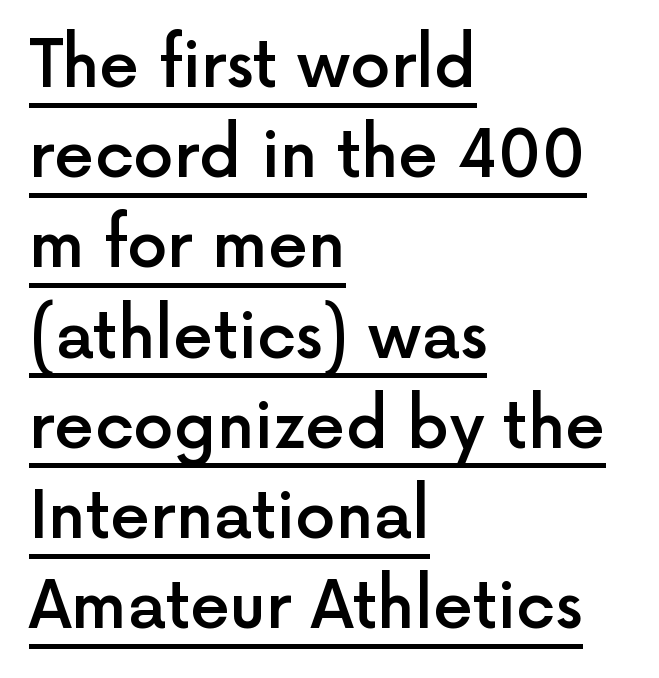
Proportional: the letters do not fall into vertical columns. Stems and bowls a touch heavier than normal — semibold. Spacing between characters is what you'd get straight out of the box. Compared with a centered layout, this one pins lines to the left instead.
